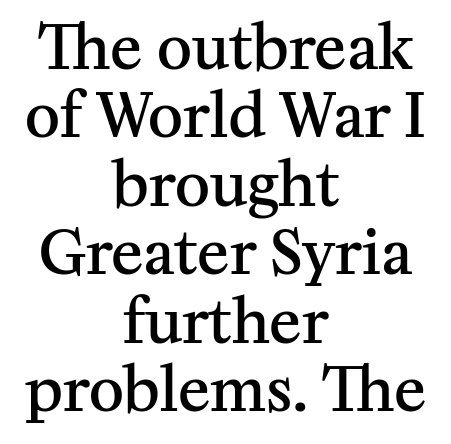
The image shows 60 px semibold serif type, upright; set centered, tight line spacing (1.14x), normal letter spacing, not underlined; medium stroke contrast and a medium x-height.
